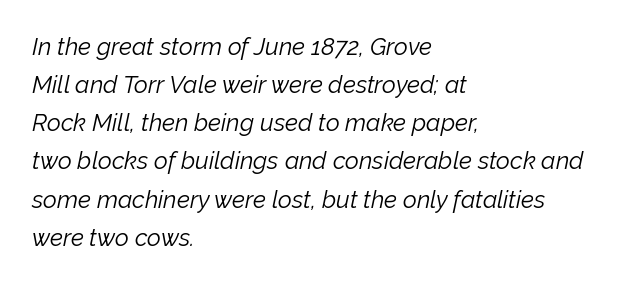
These lines are set flush left with a ragged right edge. The baseline area is clear. The line-height multiplier appears to be the usual default. The specimen reads as italic at a glance. No heavy texture on the line: the type isn't bold.
